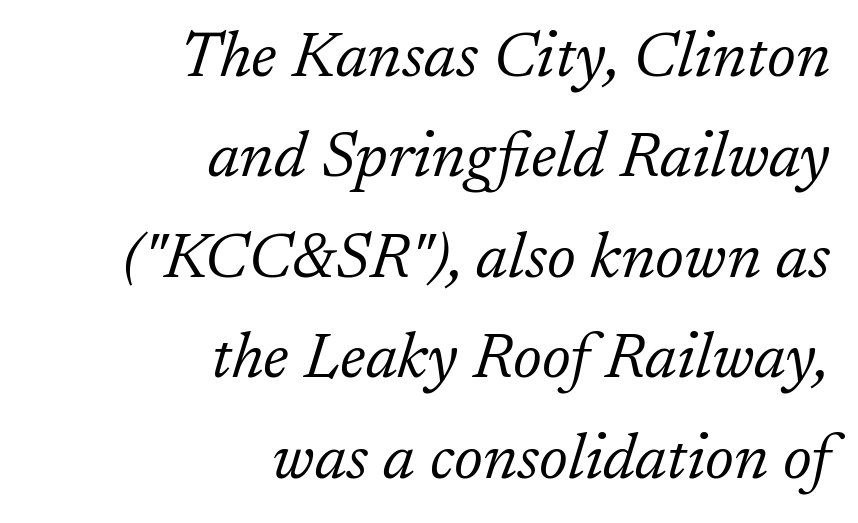
Q: Is the text bold? A: No.
Q: Is the text italic (slanted)? A: Yes, it leans right by about 17 degrees.
Q: Is the typeface a serif or a sans-serif typeface? A: Serif.
Q: Is the text underlined? A: No.
Q: How is the paragraph aligned? A: Right-aligned.
Q: Is the spacing between letters normal or unusually wide? A: Normal.
Q: Is the spacing between lines tight, normal or loose? A: Normal.
Q: Width (condensed, normal, or wide)? A: Normal.
Q: Stroke contrast? A: Low.
Q: x-height? A: Medium.
Q: Monospaced? A: No.
